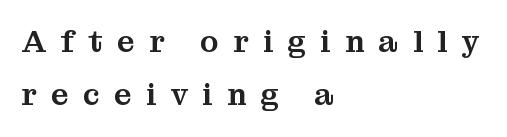
Type without underlining. When letters stand straight like this, we call the style roman or upright. Between one letter and the next there's a generous, obvious gap. The rendering anchors every line to the left-hand side.
